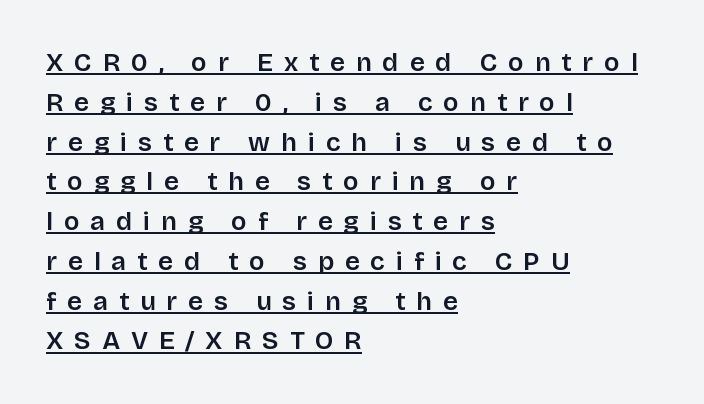
The image shows 26 px text type, upright; set left-aligned, normal line spacing (1.53x), unusually wide letter spacing (+0.42 em), underlined.
